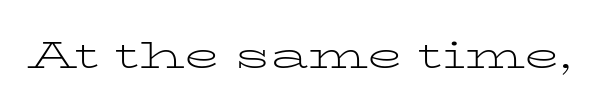
The image shows 36 px light, wide serif type, upright; set normal letter spacing, not underlined; low stroke contrast and a medium x-height.
